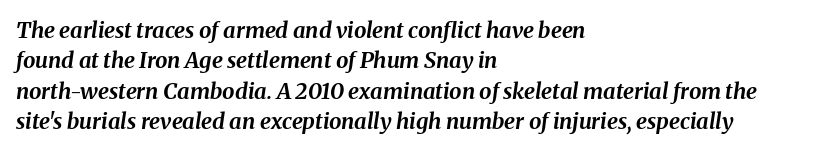
Horizontal alignment here is leftward, the default for most running prose. Italic: yes, the glyphs are oblique. Beneath every word, the page is bare. Words appear dense and cohesive because spacing is normal. These lines carry a lot of weight — the face is fully bold. A normal amount of white space separates one row of letters from the next.
